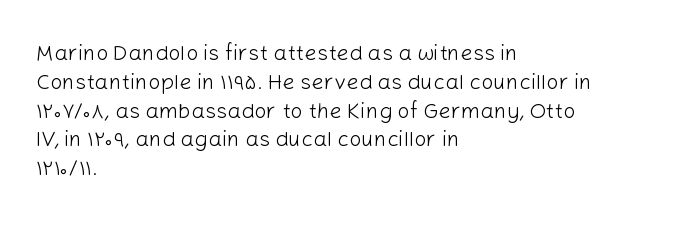
No extra ink here — the face is not bold. The ragged edge is on the right, which tells us the setting is flush left. Decoration check: the copy has no underline. Between one letter and the next there's only the usual sliver of space. No italicization has been applied; the sample stays upright. Successive baselines arrive at the customary interval.
